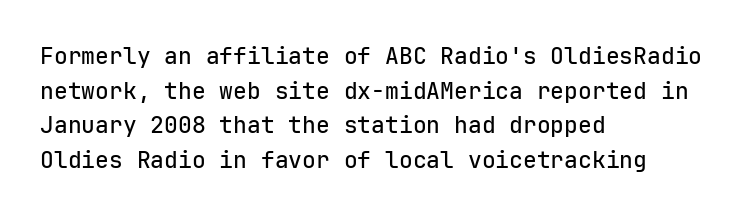
Students, observe: this is what conventionally led text looks like. Has an underline been added? It has not. Words appear dense and cohesive because spacing is normal. If you drew a ruler down the left edge, every line would touch it.
